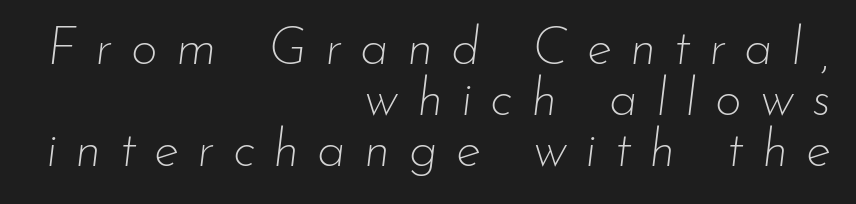
{"italic": "yes", "lean": "right", "slant_degrees": 7, "bold": "no", "weight": "thin", "width": "normal", "stroke_contrast": "low", "x_height": "small", "monospaced": "no", "underline": "no", "align": "right", "line_spacing": "tight", "line_spacing_ratio": 0.98, "letter_spacing": "wide", "letter_spacing_em": 0.35, "glyph_px": 52}
